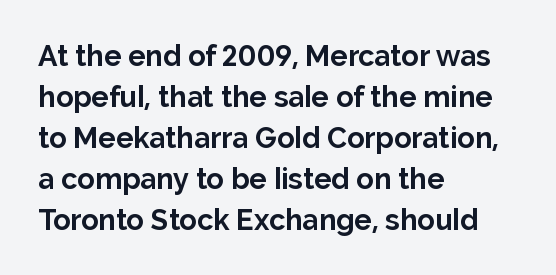
Observe the absence of serifs on each vertical stroke in this sample. These lines are rendered in a variable-pitch font. Quick note: not italic, upright. A dark, heavy texture on the line: the type is bold.
